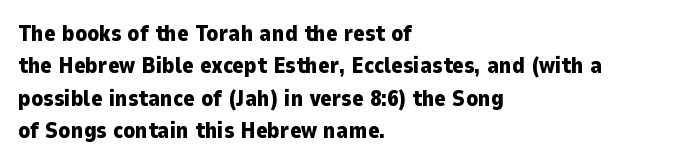
Q: Is the text bold? A: Yes.
Q: Is the text italic (slanted)? A: No, it is upright.
Q: Is the text underlined? A: No.
Q: How is the paragraph aligned? A: Left-aligned.
Q: Is the spacing between letters normal or unusually wide? A: Normal.
Q: Is the spacing between lines tight, normal or loose? A: Normal.
